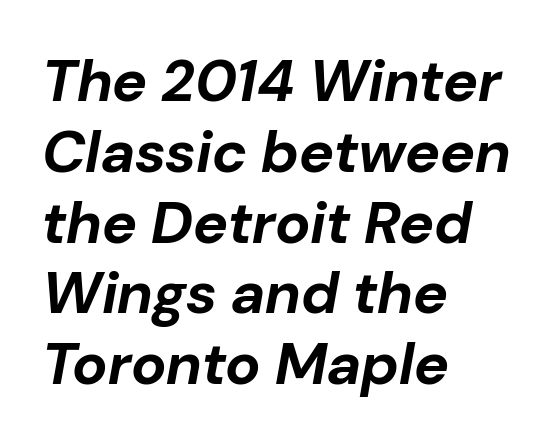
The image shows 59 px bold type, italic (leaning right); set left-aligned, line spacing 1.2x, normal letter spacing, not underlined; low stroke contrast and a medium x-height.
